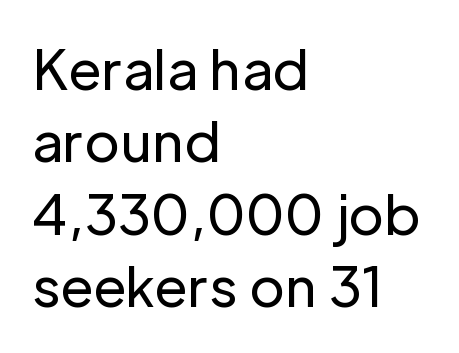
Q: Is the text bold? A: No.
Q: Is the text italic (slanted)? A: No, it is upright.
Q: Is the typeface a serif or a sans-serif typeface? A: Sans-serif.
Q: Is the text underlined? A: No.
Q: How is the paragraph aligned? A: Left-aligned.
Q: Is the spacing between letters normal or unusually wide? A: Normal.
Q: Is the spacing between lines tight, normal or loose? A: Normal.
Q: Width (condensed, normal, or wide)? A: Normal.
Q: Stroke contrast? A: Low.
Q: x-height? A: Medium.
Q: Monospaced? A: No.
